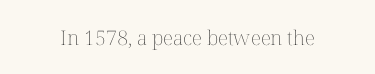
Posture: upright roman. Short note: letters normally spaced. The weight would be labelled regular, book, light, or lighter still. Lines of text with bare space underneath.
